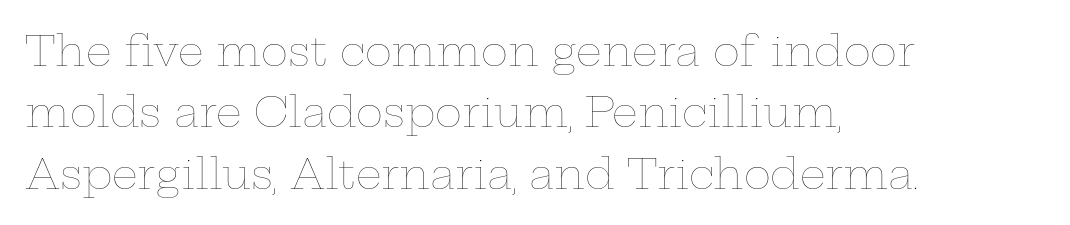
{"italic": "no", "bold": "no", "weight": "thin", "width": "wide", "stroke_contrast": "low", "x_height": "medium", "monospaced": "no", "underline": "no", "align": "left", "line_spacing": "normal", "line_spacing_ratio": 1.5, "letter_spacing": "normal", "letter_spacing_em": 0.0, "glyph_px": 41}
